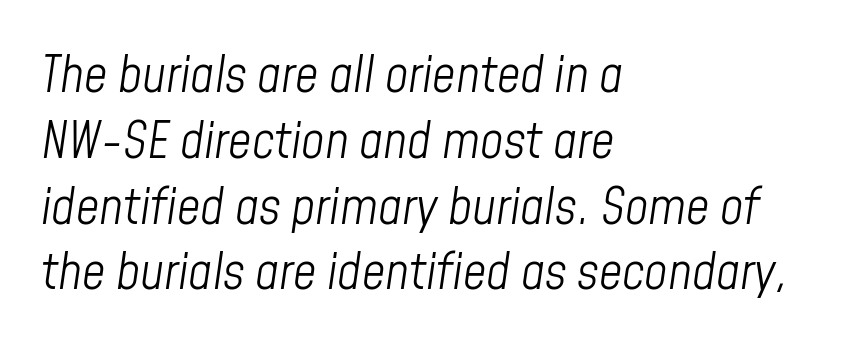
Q: Is the text bold? A: No.
Q: Is the text italic (slanted)? A: Yes, it leans right by about 8 degrees.
Q: Is the text underlined? A: No.
Q: How is the paragraph aligned? A: Left-aligned.
Q: Is the spacing between letters normal or unusually wide? A: Normal.
Q: Is the spacing between lines tight, normal or loose? A: Normal.
Q: Width (condensed, normal, or wide)? A: Condensed.
Q: Stroke contrast? A: Low.
Q: x-height? A: Medium.
Q: Monospaced? A: No.
